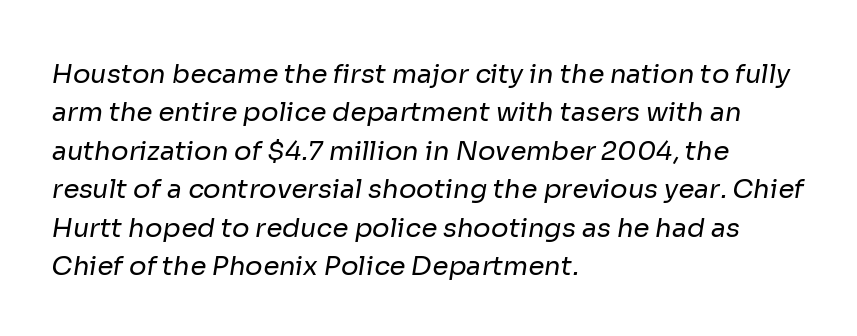
Q: Is the text bold? A: No.
Q: Is the text underlined? A: No.
Q: How is the paragraph aligned? A: Left-aligned.
Q: Is the spacing between letters normal or unusually wide? A: Normal.
Q: Is the spacing between lines tight, normal or loose? A: Normal.
